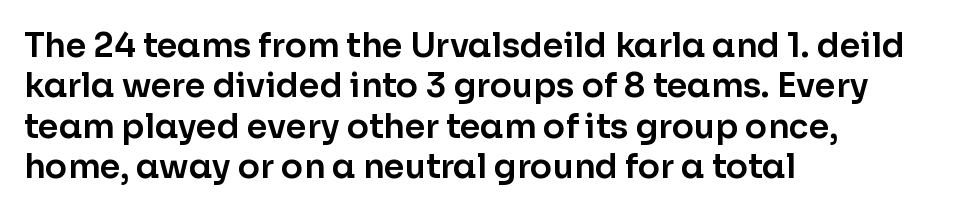
The image shows 33 px sans-serif type, upright; set left-aligned, line spacing 1.22x, normal letter spacing, not underlined; low stroke contrast and a medium x-height.
